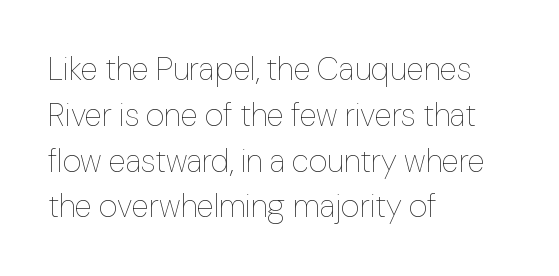
{"italic": "no", "bold": "no", "weight": "thin", "width": "normal", "stroke_contrast": "low", "x_height": "medium", "monospaced": "no", "underline": "no", "align": "left", "line_spacing": "normal", "line_spacing_ratio": 1.43, "letter_spacing": "normal", "letter_spacing_em": 0.0, "glyph_px": 32}
